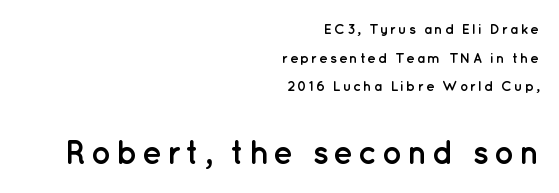
The image shows 33 px semibold sans-serif type, upright; set right-aligned, loose line spacing (2.04x), not underlined; the second (bottom) block is 2.36x larger; low stroke contrast and a medium x-height.
